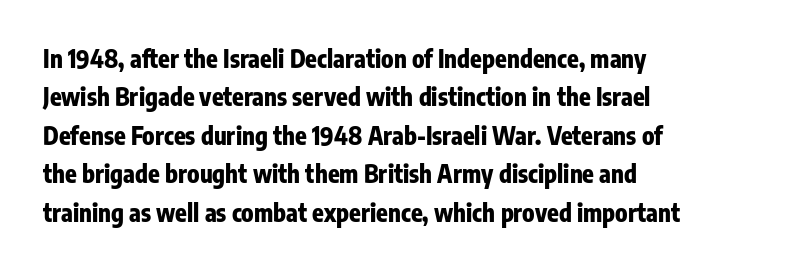
The image shows 24 px bold type, upright; set left-aligned, normal line spacing (1.6x), normal letter spacing, not underlined.
